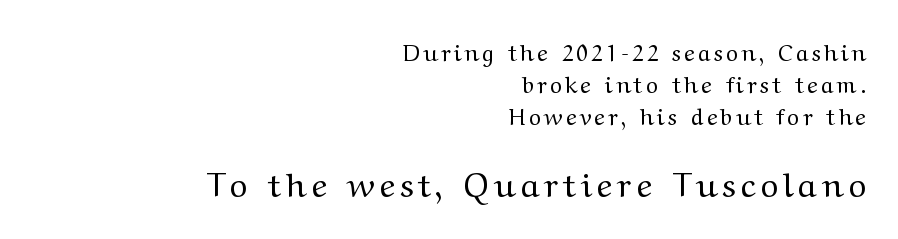
The typography opts for an upright posture over an oblique one. Decoration check: the copy has no underline. This sample has the flowing, uneven cadence of proportional lettering. Classification — serif. All the whitespace from short lines collects on the left. On a weight scale, this lands at 450 or below.
